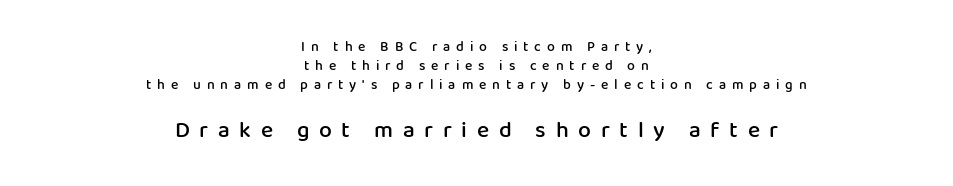
The image shows 23 px text type, upright; set centered, normal line spacing (1.36x), unusually wide letter spacing (+0.42 em), not underlined; the second (bottom) block is 1.64x larger.
